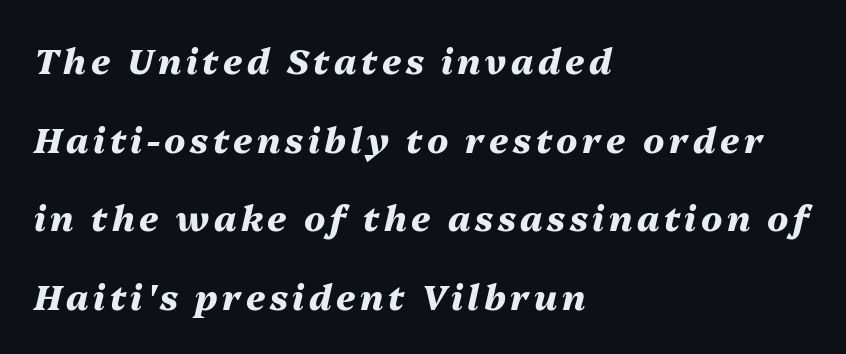
Q: Is the text bold? A: Yes.
Q: Is the text italic (slanted)? A: Yes, it leans right by about 13 degrees.
Q: Is the text underlined? A: No.
Q: How is the paragraph aligned? A: Left-aligned.
Q: Is the spacing between lines tight, normal or loose? A: Loose.
Q: Width (condensed, normal, or wide)? A: Normal.
Q: Stroke contrast? A: Medium.
Q: x-height? A: Medium.
Q: Monospaced? A: No.
